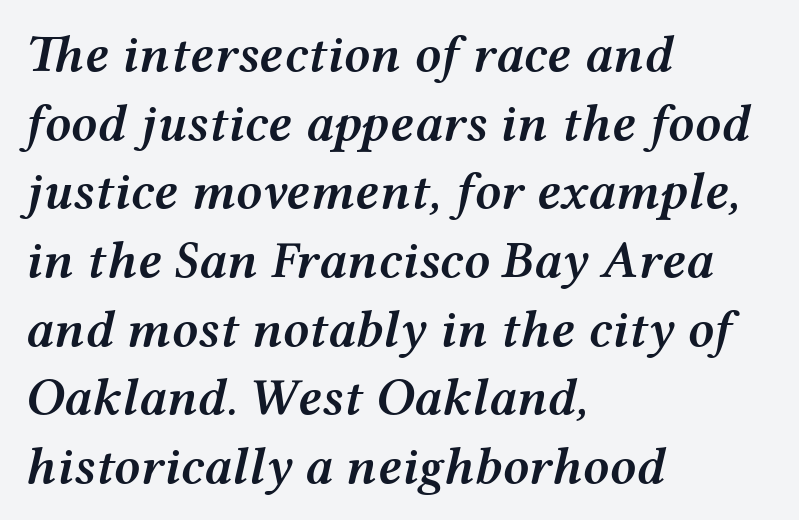
The image shows 52 px semibold, wide type, italic (leaning right); set left-aligned, normal line spacing (1.32x), normal letter spacing, not underlined; medium stroke contrast and a medium x-height.
